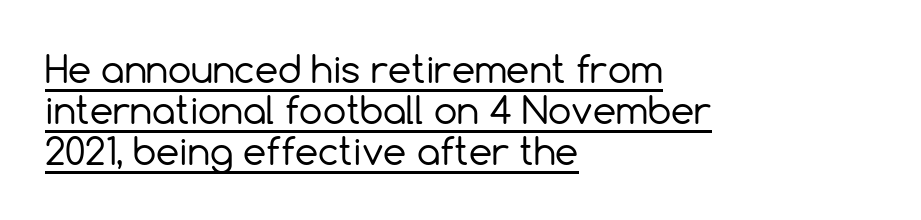
Heaviness? Minimal to ordinary, like unemphasized prose. The gaps between neighbouring characters are ordinary and unremarkable. The passage shown is typed in a proportional face where columns would drift. The letters carry no serifs — their stems end cleanly without finishing strokes. These lines are set flush left with a ragged right edge. Successive baselines arrive quickly, one right under another.
